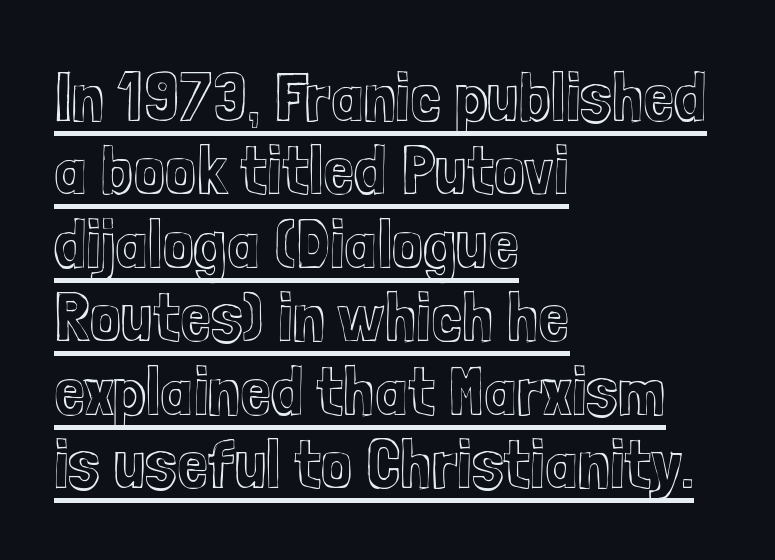
A typesetter would call this proportional, since set widths differ per character. Has an underline been added? It has. A roman cut, with each character standing at attention. Honestly, the rows look squashed on top of each other. This rendering uses left alignment, leaving the right contour irregular.
